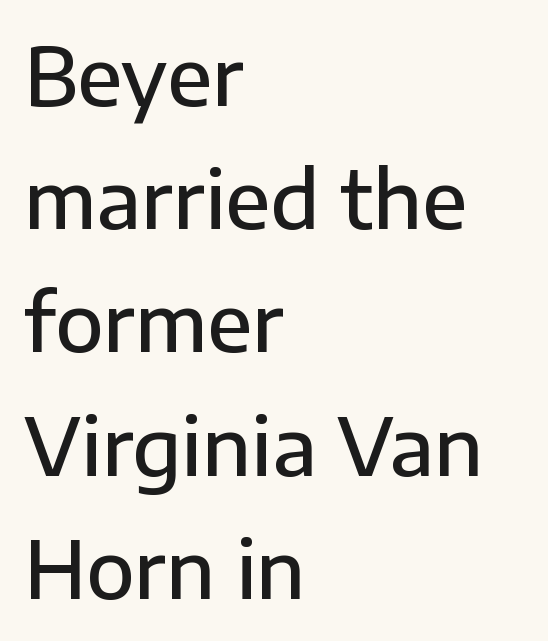
Q: Is the text bold? A: Semi-bold.
Q: Is the text italic (slanted)? A: No, it is upright.
Q: Is the typeface a serif or a sans-serif typeface? A: Sans-serif.
Q: Is the text underlined? A: No.
Q: How is the paragraph aligned? A: Left-aligned.
Q: Is the spacing between letters normal or unusually wide? A: Normal.
Q: Is the spacing between lines tight, normal or loose? A: Normal.
Q: Width (condensed, normal, or wide)? A: Normal.
Q: Stroke contrast? A: Low.
Q: x-height? A: Medium.
Q: Monospaced? A: No.
